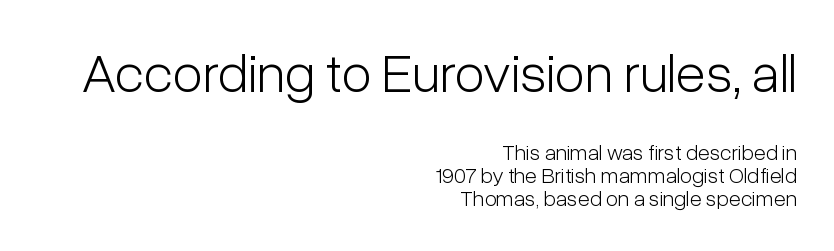
{"serif": "no", "italic": "no", "bold": "no", "weight": "light", "width": "condensed", "stroke_contrast": "low", "x_height": "medium", "monospaced": "no", "underline": "no", "align": "right", "line_spacing": "tight", "line_spacing_ratio": 1.04, "letter_spacing": "normal", "letter_spacing_em": 0.0, "larger_block": "first", "size_ratio": 2.5, "glyph_px": 55}
